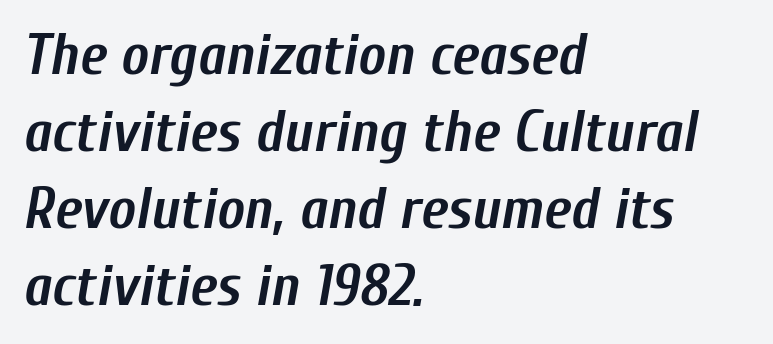
Q: Is the text bold? A: Yes.
Q: Is the text italic (slanted)? A: Yes, it leans right by about 10 degrees.
Q: Is the text underlined? A: No.
Q: How is the paragraph aligned? A: Left-aligned.
Q: Is the spacing between letters normal or unusually wide? A: Normal.
Q: Is the spacing between lines tight, normal or loose? A: Normal.
Q: Width (condensed, normal, or wide)? A: Condensed.
Q: Stroke contrast? A: Low.
Q: x-height? A: Medium.
Q: Monospaced? A: No.
